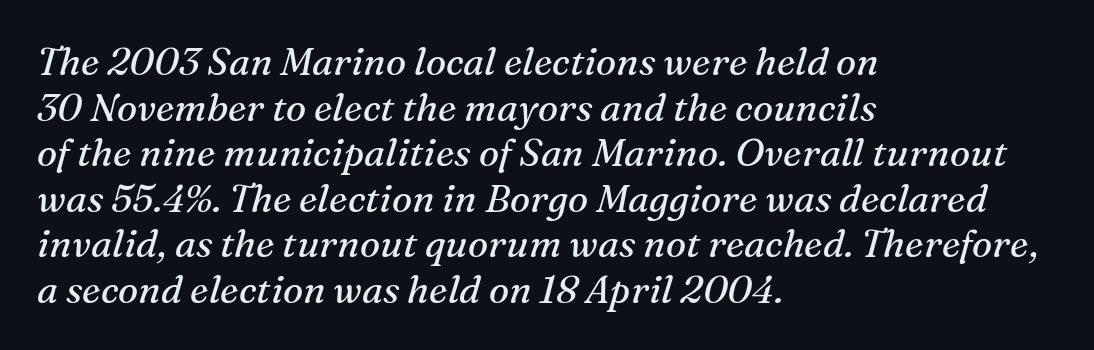
The image shows 38 px regular-weight serif type, italic (leaning right); set left-aligned, line spacing 1.2x, normal letter spacing, not underlined; medium stroke contrast and a medium x-height.
